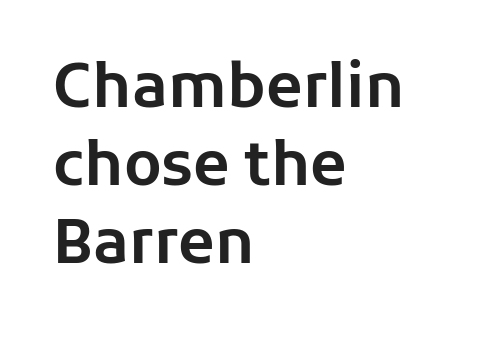
The passage shown is typed in a proportional face where columns would drift. Evenly set lines give the paragraph a standard silhouette. Rendered with straight, roman letterforms. Caption: standard tracking, unaltered. You can tell from the bare stems that sans-serif type was used. Quick note: underline off.
